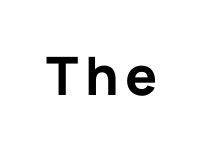
{"serif": "no", "italic": "no", "bold": "yes", "weight": "bold", "width": "normal", "stroke_contrast": "low", "x_height": "medium", "monospaced": "no", "underline": "no", "glyph_px": 53}
